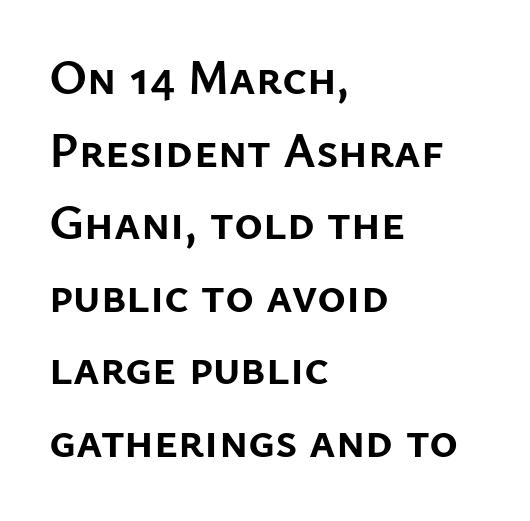
{"serif": "no", "italic": "no", "bold": "yes", "weight": "semibold", "width": "normal", "stroke_contrast": "low", "x_height": "medium", "monospaced": "no", "underline": "no", "align": "left", "line_spacing": "normal", "line_spacing_ratio": 1.48, "letter_spacing": "normal", "letter_spacing_em": 0.0, "glyph_px": 49}
